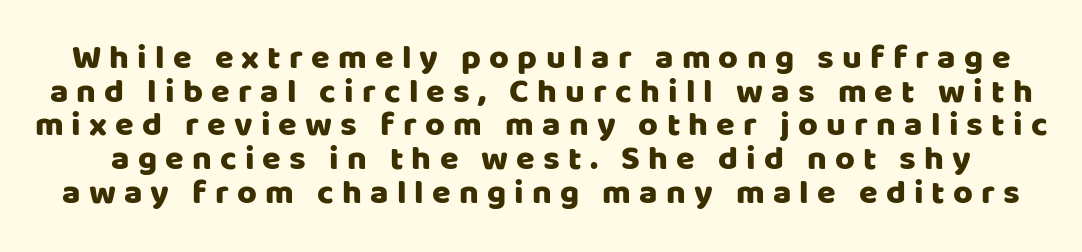
Varying glyph widths throughout — classic text-font behaviour. A clean baseline with only descenders dipping below it. A typesetter would call this heavily tracked-out type. Whoever set this chose condensed vertical rhythm over breathing room.
